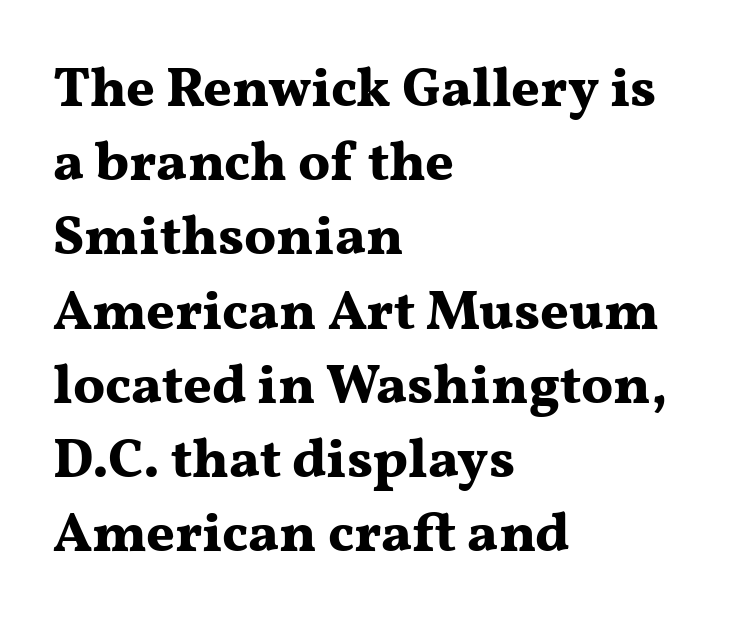
{"serif": "yes", "italic": "no", "bold": "yes", "weight": "bold", "width": "wide", "stroke_contrast": "medium", "x_height": "medium", "monospaced": "no", "underline": "no", "align": "left", "line_spacing": "normal", "line_spacing_ratio": 1.35, "letter_spacing": "normal", "letter_spacing_em": 0.0, "glyph_px": 55}
